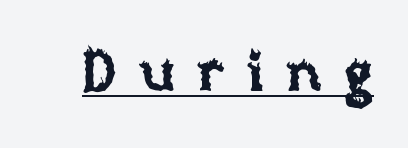
{"italic": "no", "width": "normal", "stroke_contrast": "low", "x_height": "large", "monospaced": "no", "underline": "yes", "letter_spacing": "wide", "letter_spacing_em": 0.39, "glyph_px": 55}
